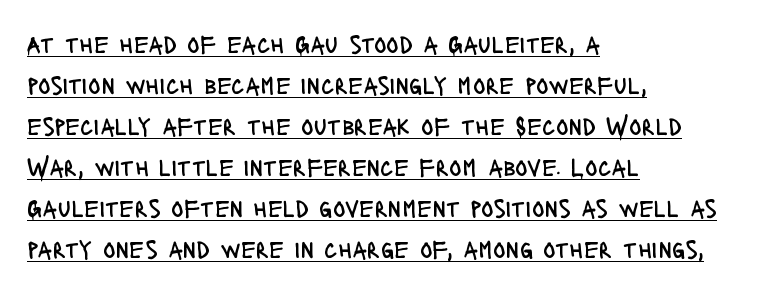
Q: Is the text bold? A: No.
Q: Is the text italic (slanted)? A: No, it is upright.
Q: Is the text underlined? A: Yes.
Q: How is the paragraph aligned? A: Left-aligned.
Q: Is the spacing between letters normal or unusually wide? A: Normal.
Q: Is the spacing between lines tight, normal or loose? A: Normal.
